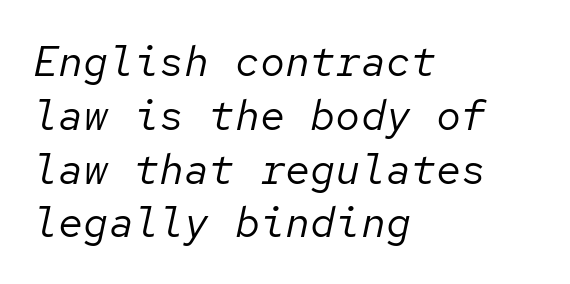
Between one letter and the next there's only the usual sliver of space. A normal amount of white space separates one row of letters from the next. Heft: none added — not bold. Each line starts at the same left margin while the right side varies. The rendering uses typewriter-style spacing with identical character cells.
